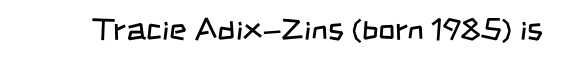
The image shows 30 px regular-weight, condensed sans-serif type; set normal letter spacing, not underlined; low stroke contrast and a large x-height.
